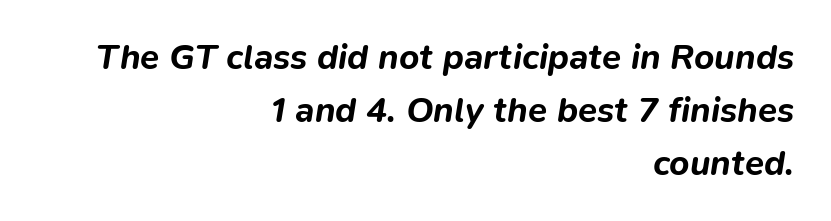
The image shows 35 px bold type, italic (leaning right); set right-aligned, normal line spacing (1.51x), normal letter spacing, not underlined; low stroke contrast and a medium x-height.
